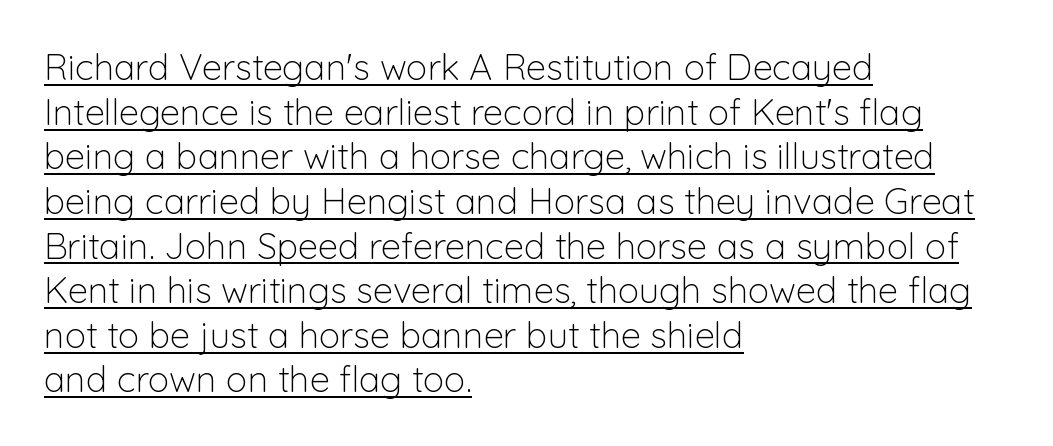
{"serif": "no", "italic": "no", "bold": "no", "weight": "light", "width": "normal", "stroke_contrast": "low", "x_height": "medium", "monospaced": "no", "underline": "yes", "align": "left", "line_spacing_ratio": 1.24, "letter_spacing": "normal", "letter_spacing_em": 0.0, "glyph_px": 36}
